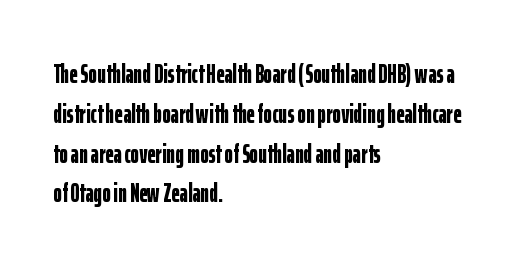
Q: Is the text bold? A: Yes.
Q: Is the text italic (slanted)? A: No, it is upright.
Q: Is the text underlined? A: No.
Q: How is the paragraph aligned? A: Left-aligned.
Q: Is the spacing between letters normal or unusually wide? A: Normal.
Q: Is the spacing between lines tight, normal or loose? A: Normal.
